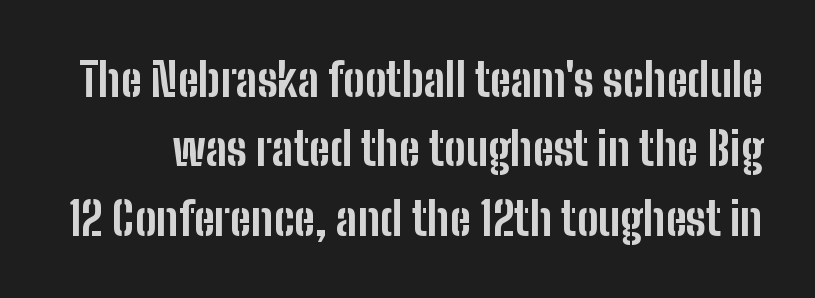
The image shows 45 px bold, condensed sans-serif type, upright; set normal line spacing (1.54x), normal letter spacing, not underlined; low stroke contrast and a medium x-height.
